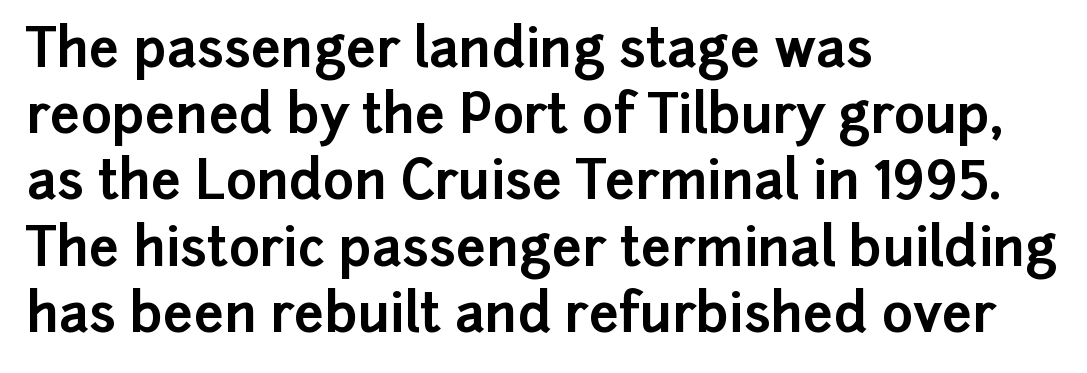
Q: Is the text bold? A: Yes.
Q: Is the text italic (slanted)? A: No, it is upright.
Q: Is the typeface a serif or a sans-serif typeface? A: Sans-serif.
Q: Is the text underlined? A: No.
Q: How is the paragraph aligned? A: Left-aligned.
Q: Is the spacing between letters normal or unusually wide? A: Normal.
Q: Is the spacing between lines tight, normal or loose? A: Normal.
Q: Width (condensed, normal, or wide)? A: Normal.
Q: Stroke contrast? A: Low.
Q: x-height? A: Medium.
Q: Monospaced? A: No.
